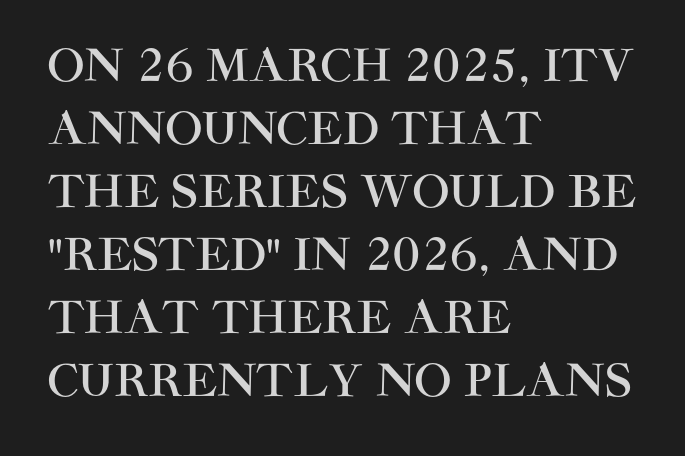
{"serif": "no", "italic": "no", "width": "normal", "stroke_contrast": "high", "x_height": "large", "monospaced": "no", "underline": "no", "align": "left", "line_spacing": "normal", "line_spacing_ratio": 1.43, "letter_spacing": "normal", "letter_spacing_em": 0.0, "glyph_px": 44}
